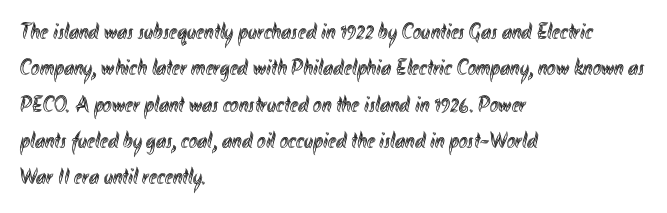
Honestly, the letter spacing is just normal — you wouldn't notice it. Short and long lines alike share a common starting point at left. Any mark beneath the type? The region is blank. Interline gaps are of average width in this sample.
